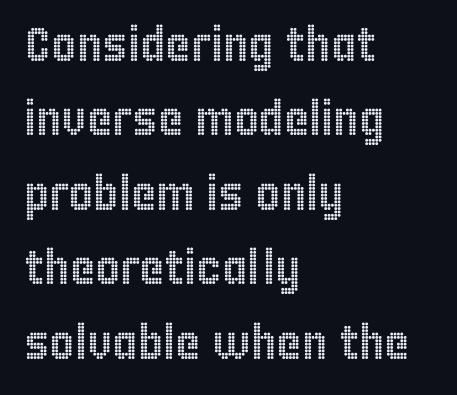
The string is rendered with underlining switched off. This sample uses an upright cut, with every glyph sitting square on the baseline. Each word holds together tightly as a unit, with standard inter-letter gaps. Rows of type keep a routine distance in the vertical direction.
